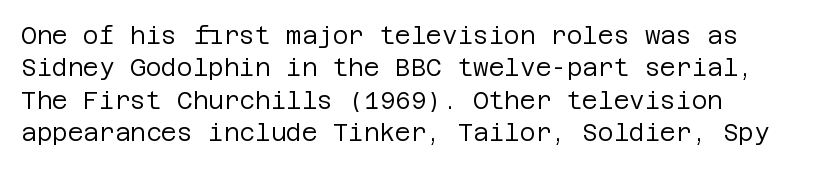
Q: Is the text bold? A: No.
Q: Is the text italic (slanted)? A: No, it is upright.
Q: Is the text underlined? A: No.
Q: How is the paragraph aligned? A: Left-aligned.
Q: Is the spacing between letters normal or unusually wide? A: Normal.
Q: Is the spacing between lines tight, normal or loose? A: Normal.
